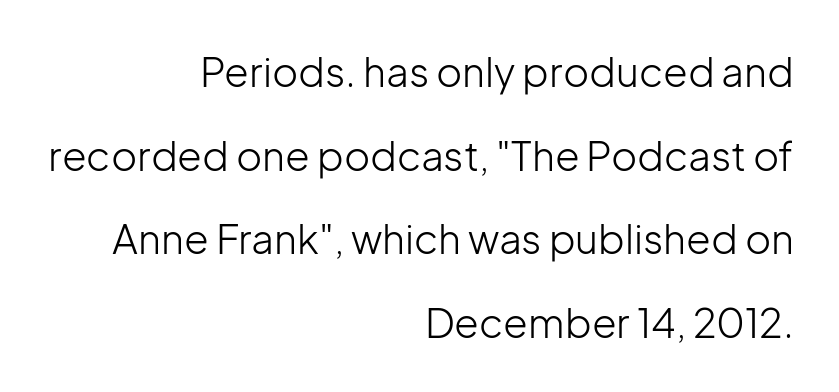
The image shows 40 px light sans-serif type, upright; set right-aligned, loose line spacing (2.09x), normal letter spacing, not underlined; low stroke contrast and a medium x-height.
